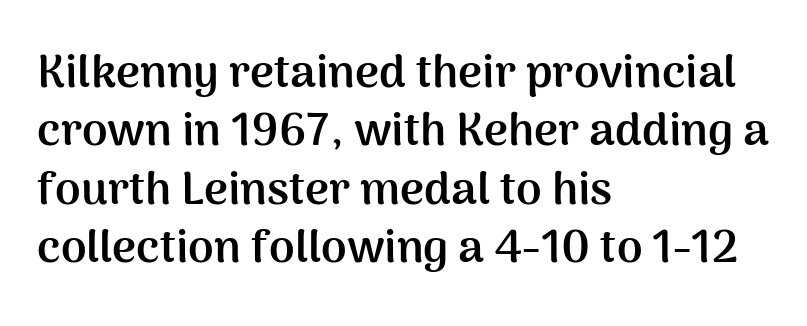
Q: Is the text bold? A: Yes.
Q: Is the text italic (slanted)? A: No, it is upright.
Q: Is the typeface a serif or a sans-serif typeface? A: Sans-serif.
Q: Is the text underlined? A: No.
Q: How is the paragraph aligned? A: Left-aligned.
Q: Is the spacing between letters normal or unusually wide? A: Normal.
Q: Is the spacing between lines tight, normal or loose? A: Normal.
Q: Width (condensed, normal, or wide)? A: Normal.
Q: Stroke contrast? A: Medium.
Q: x-height? A: Medium.
Q: Monospaced? A: No.
